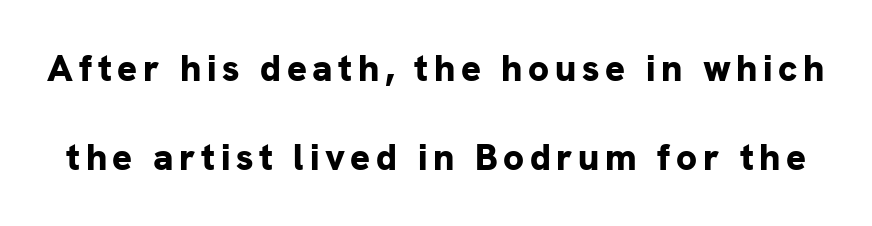
Q: Is the text bold? A: Yes.
Q: Is the text italic (slanted)? A: No, it is upright.
Q: Is the typeface a serif or a sans-serif typeface? A: Sans-serif.
Q: Is the text underlined? A: No.
Q: Is the spacing between lines tight, normal or loose? A: Loose.
Q: Width (condensed, normal, or wide)? A: Normal.
Q: Stroke contrast? A: Low.
Q: x-height? A: Medium.
Q: Monospaced? A: No.
